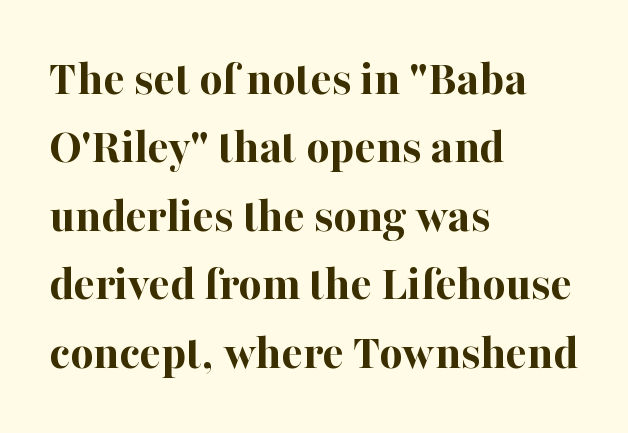
Visually the block forms a straight wall on the left and a jagged coastline on the right. Inter-character spacing is left at the font's built-in metrics. This rendering employs a face with finishing strokes, i.e., a serif. Italic? Not at all — the glyphs are vertical.
